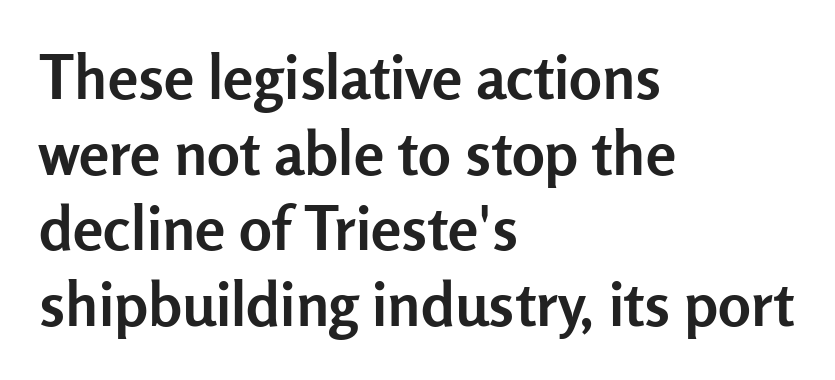
{"serif": "no", "italic": "no", "bold": "yes", "weight": "semibold", "width": "normal", "stroke_contrast": "low", "x_height": "medium", "monospaced": "no", "underline": "no", "align": "left", "line_spacing_ratio": 1.24, "letter_spacing": "normal", "letter_spacing_em": 0.0, "glyph_px": 61}
